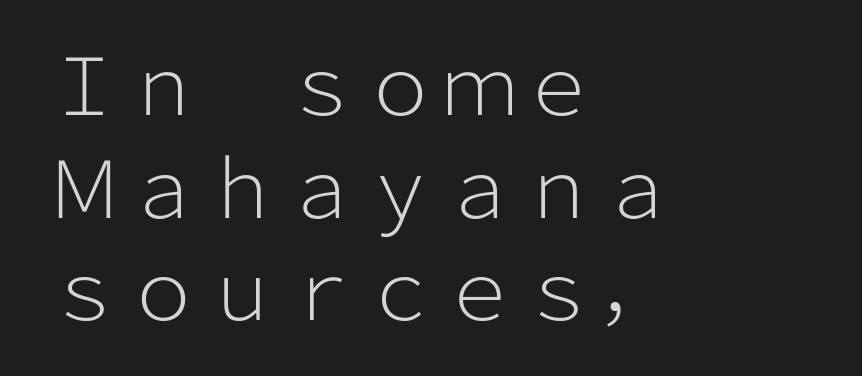
Do the letters lean? They stand straight. The area under the type is left untouched. Varying glyph widths throughout — classic text-font behaviour. Stems here are at most as thick as an everyday book face. The passage shown is typeset with a sans-serif family. Caption: multi-line text, flush left, ragged right.
